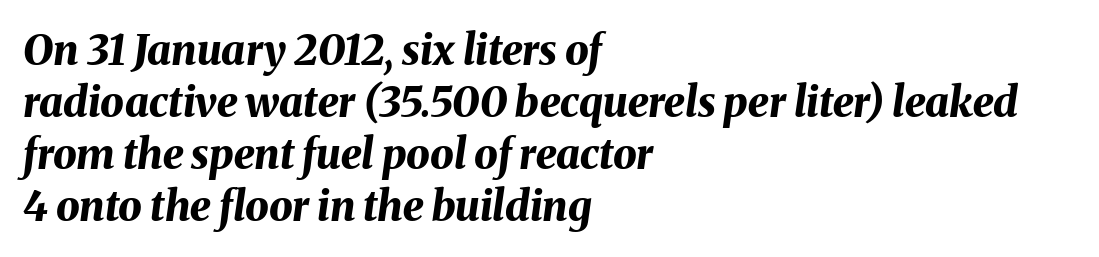
Q: Is the text bold? A: Yes.
Q: Is the text italic (slanted)? A: Yes, it leans right by about 8 degrees.
Q: Is the text underlined? A: No.
Q: How is the paragraph aligned? A: Left-aligned.
Q: Is the spacing between letters normal or unusually wide? A: Normal.
Q: Width (condensed, normal, or wide)? A: Normal.
Q: Stroke contrast? A: Medium.
Q: x-height? A: Medium.
Q: Monospaced? A: No.
